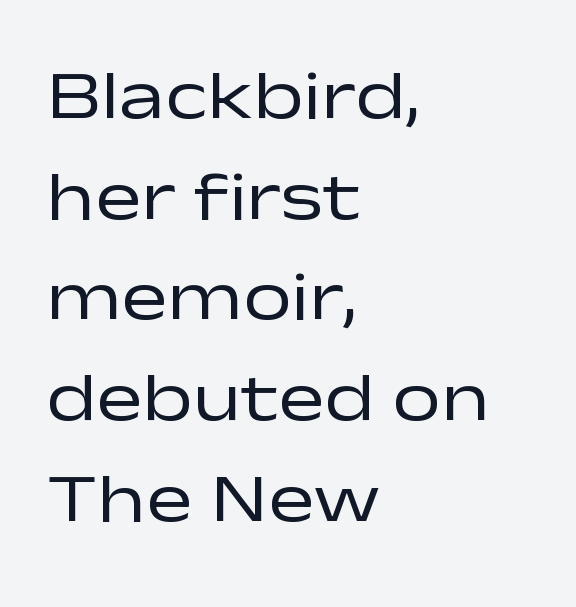
Posture: upright roman. Baseline-to-baseline distance is the conventional proportion of letter height. Type style note: lacks serifs. Stroke mass is kept to a normal reading level or below.
